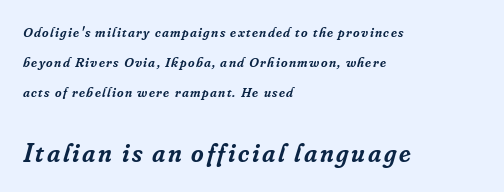
The image shows 27 px text type, italic (leaning right); set left-aligned, loose line spacing (2.15x), not underlined; the second (bottom) block is 1.93x larger.
